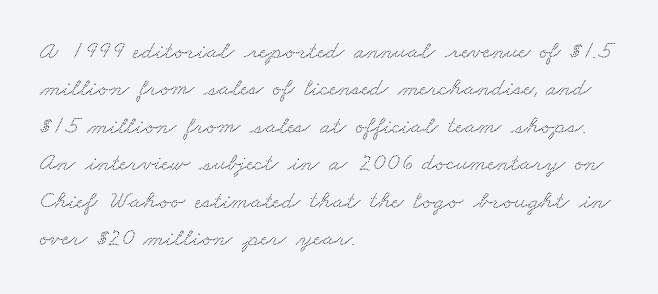
The image shows 25 px text type; set left-aligned, normal line spacing (1.5x), normal letter spacing, not underlined.
